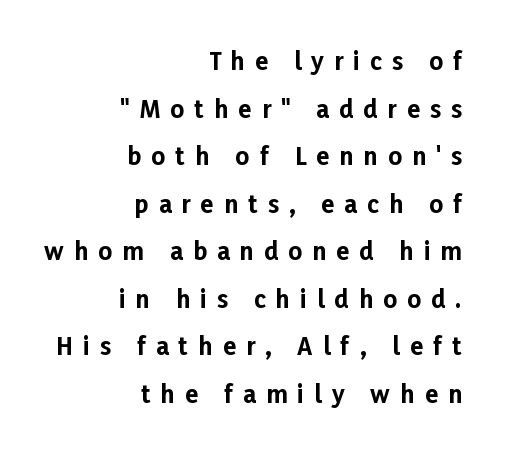
The line-height multiplier appears high, well above default. What weight is shown? A full bold with thick strokes. A flush-right, rag-left setting is used for this passage. Notice how the stems are strictly vertical — no italics here. The string is rendered with underlining switched off.
